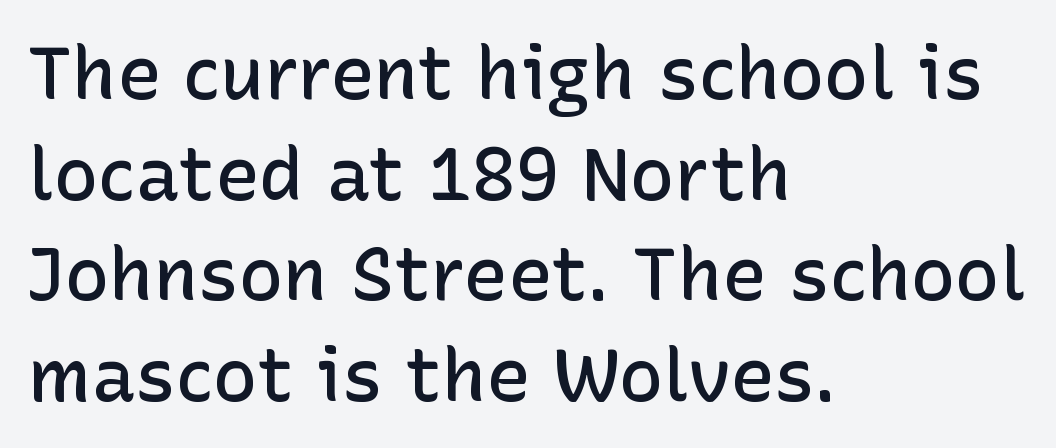
This rendering leaves character spacing at its baseline value. The letters advance in unequal steps, a hallmark of proportional type. The font family rendered here belongs to the sans-serif group. Stems and bowls a touch heavier than normal — semibold.
